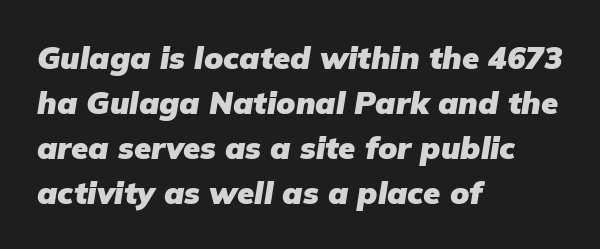
In terms of posture, this sample is oblique. The rendering anchors every line to the left-hand side. Normally led — the rows are evenly, conventionally spaced. Heavy-handed strokes throughout: this text is bold. Nothing unusual about the tracking: characters are spaced as the font intends.
